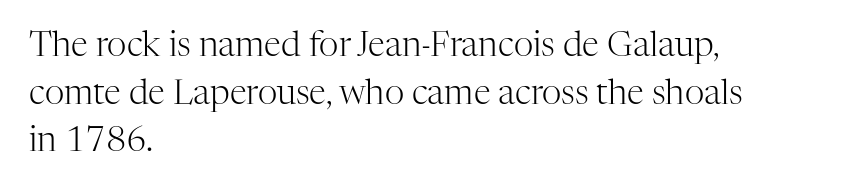
Q: Is the text bold? A: No.
Q: Is the text italic (slanted)? A: No, it is upright.
Q: Is the typeface a serif or a sans-serif typeface? A: Serif.
Q: Is the text underlined? A: No.
Q: How is the paragraph aligned? A: Left-aligned.
Q: Is the spacing between letters normal or unusually wide? A: Normal.
Q: Is the spacing between lines tight, normal or loose? A: Normal.
Q: Width (condensed, normal, or wide)? A: Normal.
Q: Stroke contrast? A: High.
Q: x-height? A: Medium.
Q: Monospaced? A: No.
